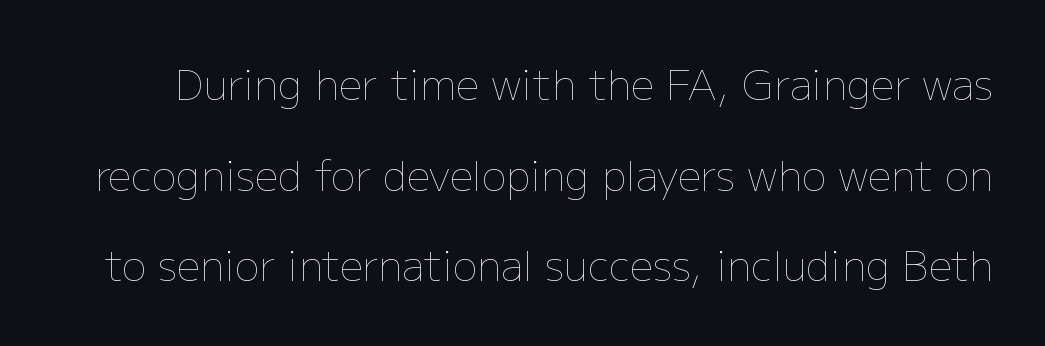
Q: Is the text bold? A: No.
Q: Is the text italic (slanted)? A: No, it is upright.
Q: Is the text underlined? A: No.
Q: Is the spacing between letters normal or unusually wide? A: Normal.
Q: Is the spacing between lines tight, normal or loose? A: Loose.
Q: Width (condensed, normal, or wide)? A: Normal.
Q: Stroke contrast? A: Low.
Q: x-height? A: Medium.
Q: Monospaced? A: No.
